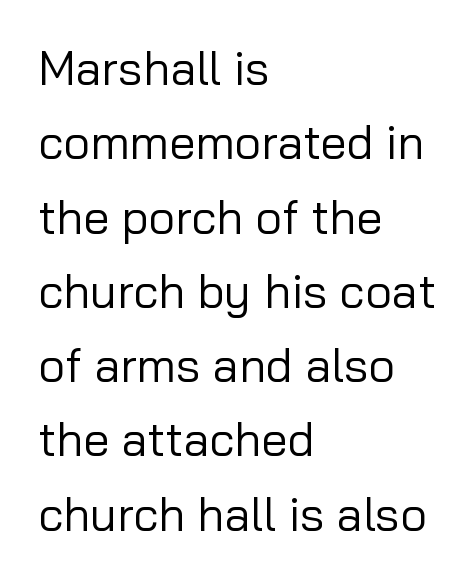
Q: Is the text bold? A: No.
Q: Is the text italic (slanted)? A: No, it is upright.
Q: Is the typeface a serif or a sans-serif typeface? A: Sans-serif.
Q: Is the text underlined? A: No.
Q: How is the paragraph aligned? A: Left-aligned.
Q: Is the spacing between letters normal or unusually wide? A: Normal.
Q: Is the spacing between lines tight, normal or loose? A: Normal.
Q: Width (condensed, normal, or wide)? A: Normal.
Q: Stroke contrast? A: Low.
Q: x-height? A: Medium.
Q: Monospaced? A: No.
